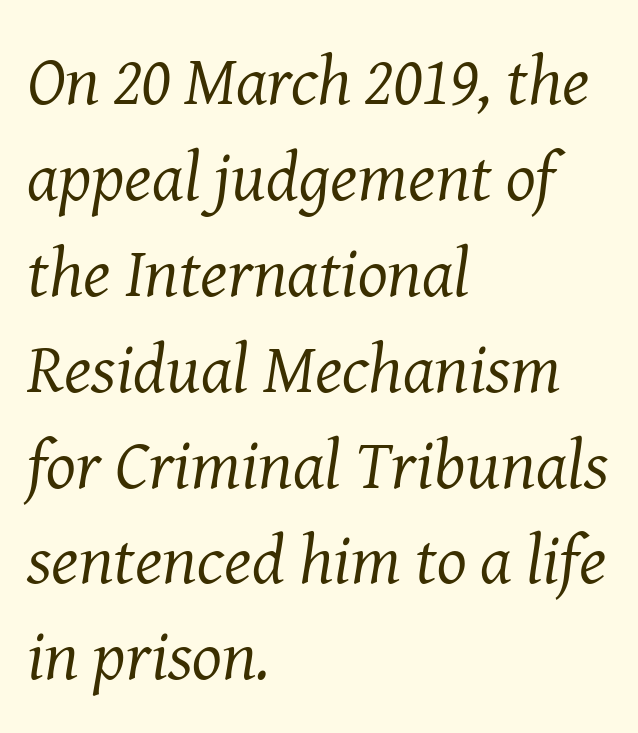
The image shows 70 px regular-weight serif type, italic (leaning right); set left-aligned, normal line spacing (1.37x), normal letter spacing, not underlined; medium stroke contrast and a medium x-height.
